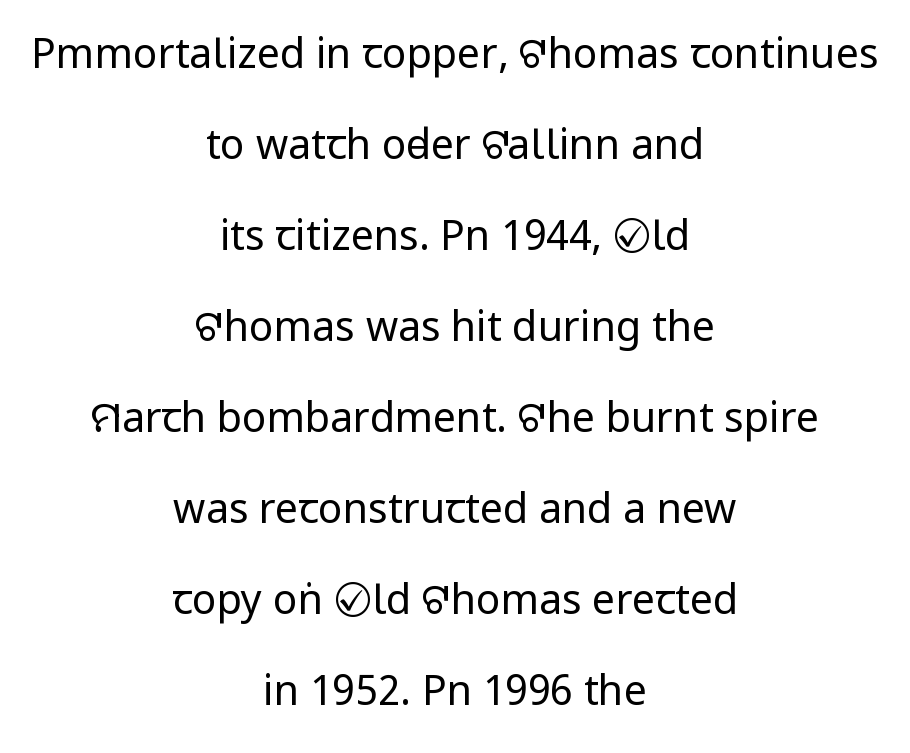
Q: Is the text bold? A: No.
Q: Is the text italic (slanted)? A: No, it is upright.
Q: Is the typeface a serif or a sans-serif typeface? A: Sans-serif.
Q: Is the text underlined? A: No.
Q: How is the paragraph aligned? A: Centered.
Q: Is the spacing between letters normal or unusually wide? A: Normal.
Q: Is the spacing between lines tight, normal or loose? A: Loose.
Q: Width (condensed, normal, or wide)? A: Condensed.
Q: Stroke contrast? A: Low.
Q: x-height? A: Large.
Q: Monospaced? A: No.
